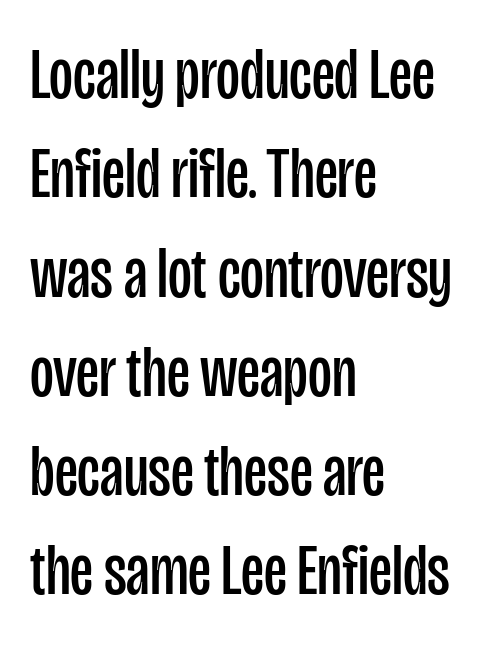
Q: Is the text bold? A: No.
Q: Is the text italic (slanted)? A: No, it is upright.
Q: Is the typeface a serif or a sans-serif typeface? A: Sans-serif.
Q: Is the text underlined? A: No.
Q: How is the paragraph aligned? A: Left-aligned.
Q: Is the spacing between letters normal or unusually wide? A: Normal.
Q: Is the spacing between lines tight, normal or loose? A: Normal.
Q: Width (condensed, normal, or wide)? A: Condensed.
Q: Stroke contrast? A: Low.
Q: x-height? A: Large.
Q: Monospaced? A: No.
